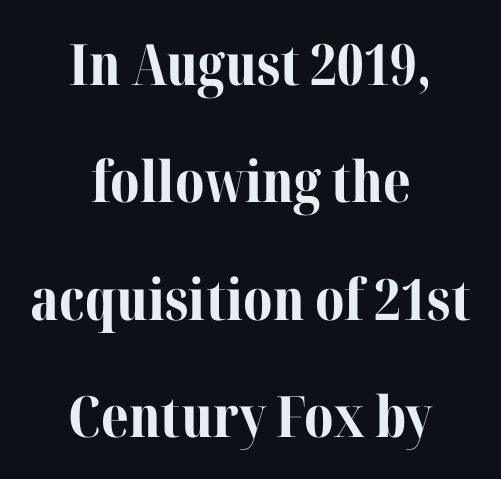
Q: Is the text bold? A: Yes.
Q: Is the text italic (slanted)? A: No, it is upright.
Q: Is the typeface a serif or a sans-serif typeface? A: Serif.
Q: Is the text underlined? A: No.
Q: How is the paragraph aligned? A: Centered.
Q: Is the spacing between letters normal or unusually wide? A: Normal.
Q: Is the spacing between lines tight, normal or loose? A: Loose.
Q: Width (condensed, normal, or wide)? A: Normal.
Q: Stroke contrast? A: Medium.
Q: x-height? A: Medium.
Q: Monospaced? A: No.
